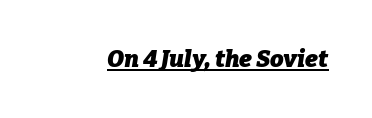
Q: Is the text bold? A: Yes.
Q: Is the text italic (slanted)? A: Yes, it leans right by about 9 degrees.
Q: Is the text underlined? A: Yes.
Q: Is the spacing between letters normal or unusually wide? A: Normal.
